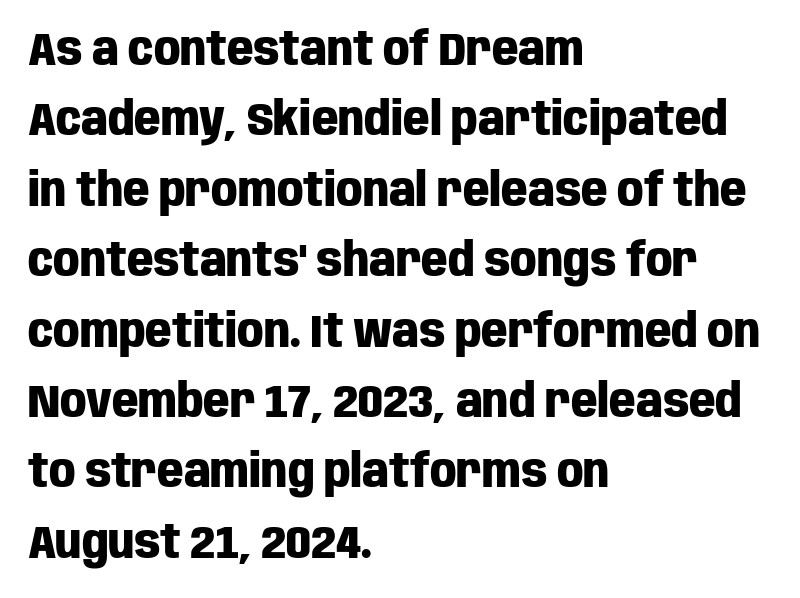
The letters advance in unequal steps, a hallmark of proportional type. The zone under the glyphs is completely vacant. The paragraph has a hard left edge and a soft right edge. Regular leading.
